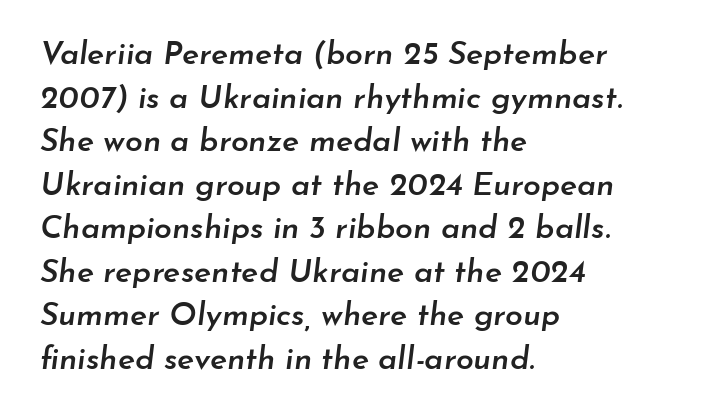
{"italic": "yes", "lean": "right", "slant_degrees": 7, "bold": "semi", "weight": "semibold", "width": "normal", "stroke_contrast": "low", "x_height": "small", "monospaced": "no", "underline": "no", "align": "left", "line_spacing": "normal", "line_spacing_ratio": 1.36, "letter_spacing": "normal", "letter_spacing_em": 0.0, "glyph_px": 32}
